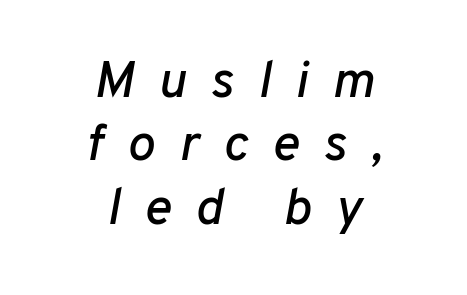
The image shows 52 px text type, italic (leaning right); set centered, line spacing 1.22x, unusually wide letter spacing (+0.46 em), not underlined; low stroke contrast and a medium x-height.
